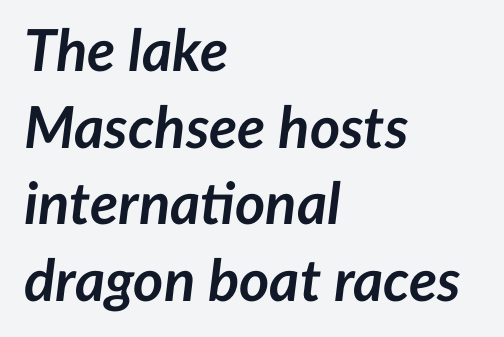
Q: Is the text bold? A: Yes.
Q: Is the text italic (slanted)? A: Yes, it leans right by about 7 degrees.
Q: Is the text underlined? A: No.
Q: How is the paragraph aligned? A: Left-aligned.
Q: Is the spacing between letters normal or unusually wide? A: Normal.
Q: Is the spacing between lines tight, normal or loose? A: Normal.
Q: Width (condensed, normal, or wide)? A: Normal.
Q: Stroke contrast? A: Low.
Q: x-height? A: Medium.
Q: Monospaced? A: No.
